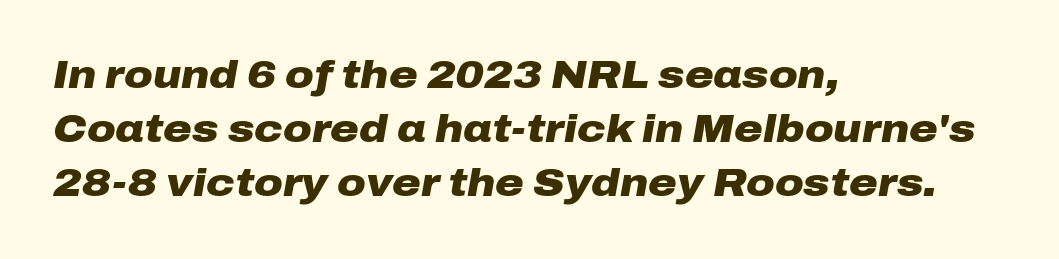
{"italic": "yes", "lean": "right", "slant_degrees": 10, "bold": "yes", "weight": "heavy", "width": "wide", "stroke_contrast": "low", "x_height": "medium", "monospaced": "no", "underline": "no", "align": "left", "line_spacing": "normal", "line_spacing_ratio": 1.39, "letter_spacing": "normal", "letter_spacing_em": 0.0, "glyph_px": 39}
